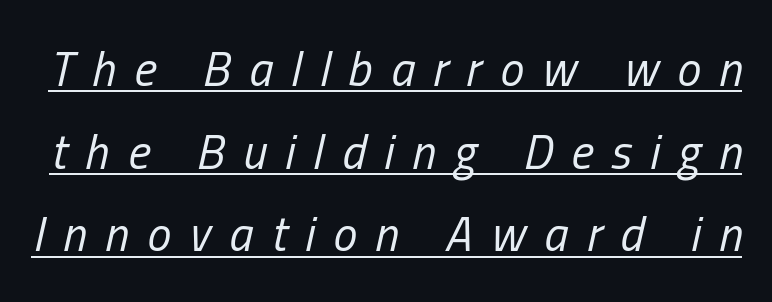
Descenders here cross a horizontal rule under the line. The specimen reads as italic at a glance. Spacing between characters has been opened up far beyond the box default. Character widths vary here, with narrow letters taking less room than wide ones. The letterforms sit at book weight or below.
